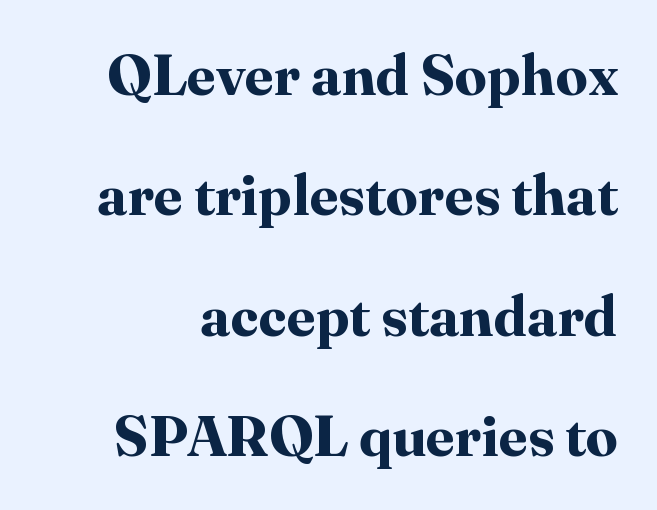
The image shows 57 px bold serif type, upright; set loose line spacing (2.11x), normal letter spacing, not underlined; high stroke contrast and a medium x-height.
